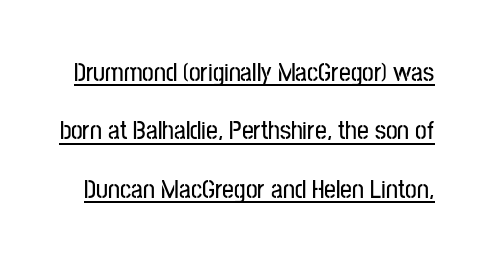
Airy leading. What decoration does the sample have? An underline. The letterforms sit shoulder to shoulder at normal distance. The font's upright variant was chosen for this text.
